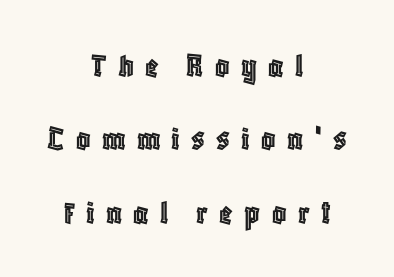
The image shows 35 px condensed type, upright; set centered, loose line spacing (2.1x), unusually wide letter spacing (+0.32 em), not underlined; a large x-height.
